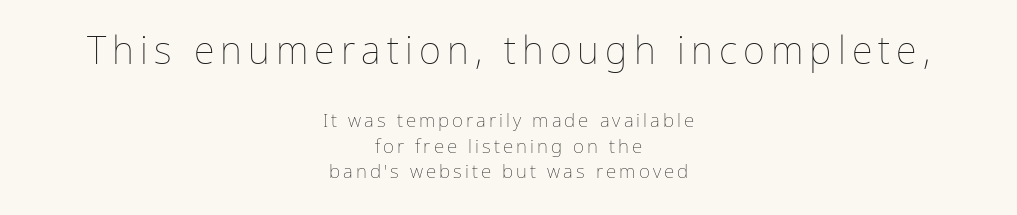
The image shows 38 px thin type, upright; set centered, normal line spacing (1.34x), not underlined; the first (top) block is 2.0x larger; low stroke contrast and a medium x-height.
